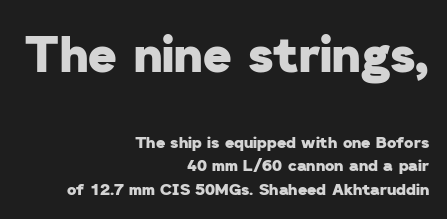
Q: Is the text bold? A: Yes.
Q: Is the typeface a serif or a sans-serif typeface? A: Sans-serif.
Q: Is the text underlined? A: No.
Q: How is the paragraph aligned? A: Right-aligned.
Q: Is the spacing between letters normal or unusually wide? A: Normal.
Q: Is the spacing between lines tight, normal or loose? A: Normal.
Q: Which block of text is set in a larger size, the first (top) or the second (bottom)? A: The first (top) one.
Q: Width (condensed, normal, or wide)? A: Normal.
Q: Stroke contrast? A: Low.
Q: x-height? A: Medium.
Q: Monospaced? A: No.
